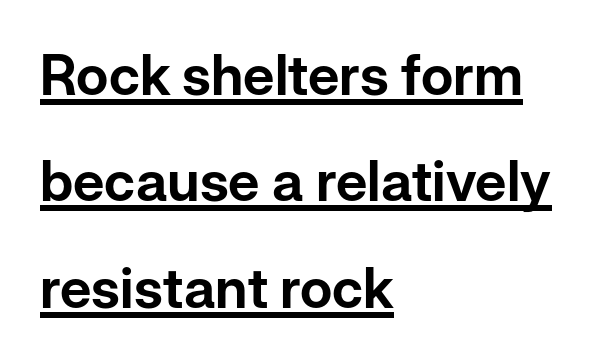
Q: Is the text italic (slanted)? A: No, it is upright.
Q: Is the typeface a serif or a sans-serif typeface? A: Sans-serif.
Q: Is the text underlined? A: Yes.
Q: How is the paragraph aligned? A: Left-aligned.
Q: Is the spacing between letters normal or unusually wide? A: Normal.
Q: Is the spacing between lines tight, normal or loose? A: Loose.
Q: Width (condensed, normal, or wide)? A: Normal.
Q: Stroke contrast? A: Low.
Q: x-height? A: Medium.
Q: Monospaced? A: No.
